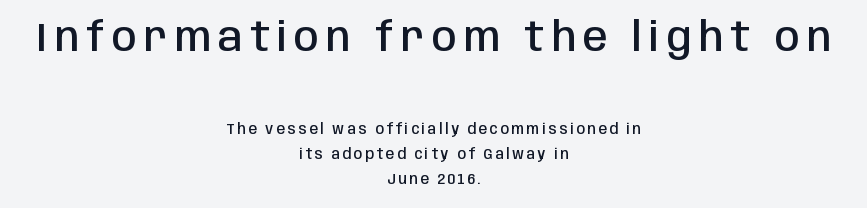
The image shows 40 px semibold, condensed sans-serif type, upright; set centered, line spacing 1.78x, not underlined; the first (top) block is 2.86x larger; low stroke contrast and a large x-height.
